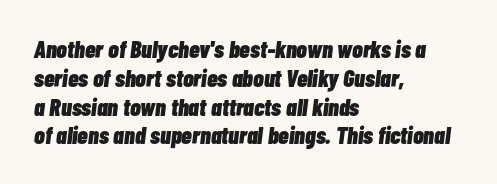
{"italic": "yes", "lean": "right", "slant_degrees": 7, "bold": "yes", "underline": "no", "align": "left", "line_spacing_ratio": 1.2, "letter_spacing": "normal", "letter_spacing_em": 0.0, "glyph_px": 24}
